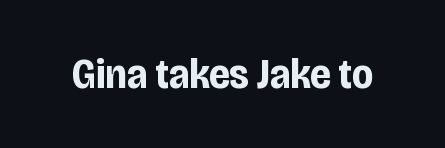
The image shows 43 px bold, condensed sans-serif type, upright; set normal letter spacing, not underlined; low stroke contrast and a large x-height.
